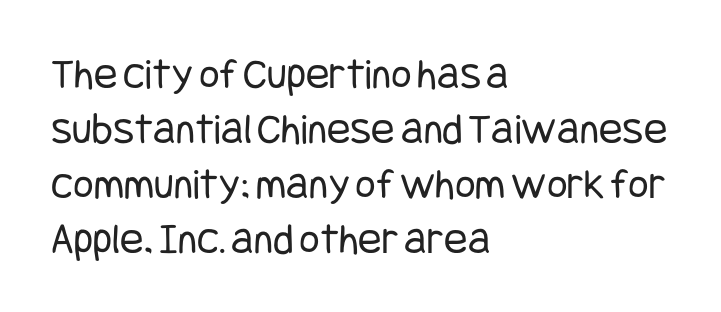
{"serif": "no", "italic": "no", "bold": "no", "weight": "regular", "width": "condensed", "stroke_contrast": "low", "x_height": "large", "underline": "no", "align": "left", "line_spacing": "normal", "line_spacing_ratio": 1.25, "letter_spacing": "normal", "letter_spacing_em": 0.0, "glyph_px": 44}
